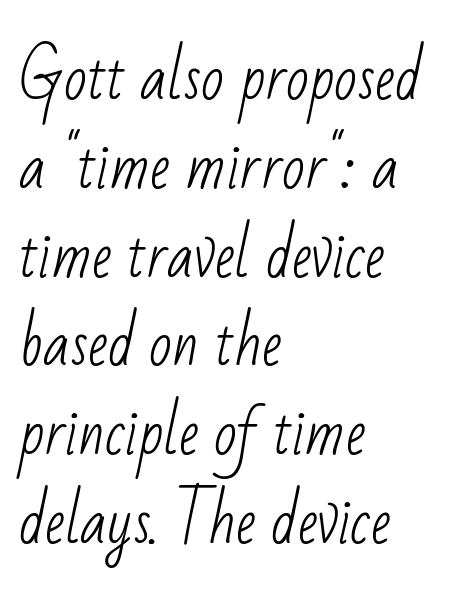
{"serif": "no", "bold": "no", "weight": "light", "width": "condensed", "stroke_contrast": "low", "x_height": "small", "monospaced": "no", "underline": "no", "align": "left", "line_spacing": "normal", "line_spacing_ratio": 1.48, "letter_spacing": "normal", "letter_spacing_em": 0.0, "glyph_px": 60}
